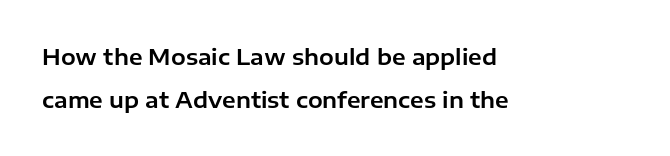
Students, observe: this is what heavily led, spacious text looks like. Letters rest on an invisible, unmarked baseline. This sample uses an upright cut, with every glyph sitting square on the baseline. Nobody touched the tracking dial on this one. Alignment: flush left.
